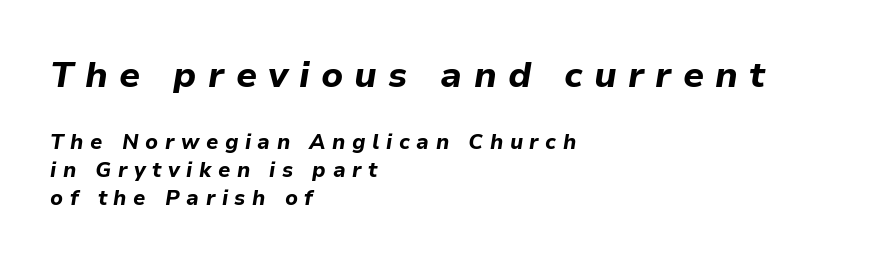
The passage shown is typed in a proportional face where columns would drift. Horizontal alignment here is leftward, the default for most running prose. Look at the tracking — it's clearly loosened, letters drifting apart. Every character sits at an angle, as italics do. The passage shown stacks its lines at a standard gap. Does the weight exceed regular? Yes, all the way to bold.
